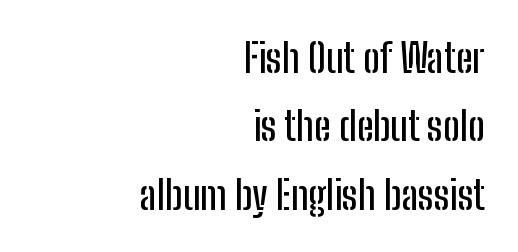
This is sans-serif lettering, the kind often seen on screens and signage. Horizontally, the lines are justified to the trailing edge only. The type is set solid horizontally, with unmodified tracking. Notice how the stems are strictly vertical — no italics here.
